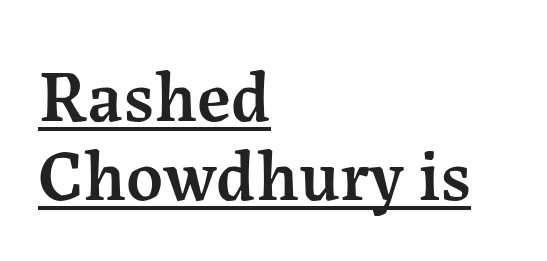
Q: Is the text bold? A: Semi-bold.
Q: Is the text italic (slanted)? A: No, it is upright.
Q: Is the typeface a serif or a sans-serif typeface? A: Serif.
Q: Is the text underlined? A: Yes.
Q: How is the paragraph aligned? A: Left-aligned.
Q: Is the spacing between letters normal or unusually wide? A: Normal.
Q: Is the spacing between lines tight, normal or loose? A: Tight.
Q: Width (condensed, normal, or wide)? A: Normal.
Q: Stroke contrast? A: Medium.
Q: x-height? A: Medium.
Q: Monospaced? A: No.
